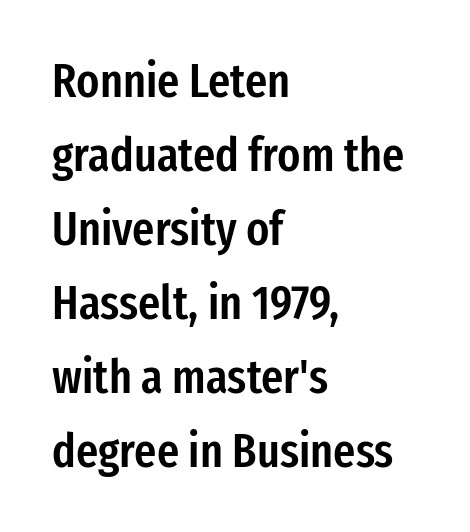
Here the designer chose a conventional face with non-uniform glyph widths. Rule under the text: the space is simply empty. Does the leading feel generous? No, just average. The letters sit at their default tracking, neither squeezed nor spread. Notice the strokes are somewhat thickened but not fully heavy: this is a semibold. Typographically, this falls in the sans-serif category.
